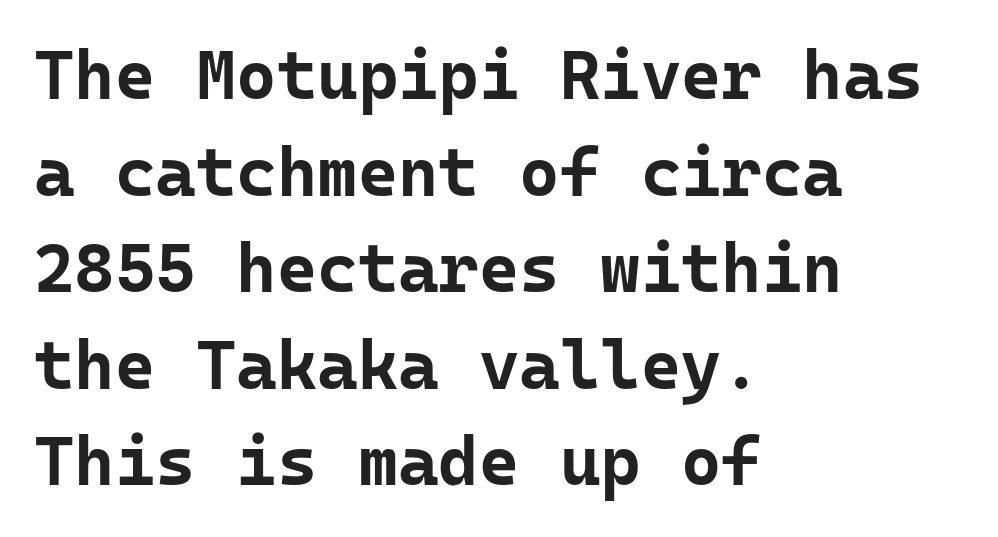
The image shows 69 px bold sans-serif type, upright; set left-aligned, normal line spacing (1.4x), normal letter spacing, not underlined; low stroke contrast and a medium x-height.
